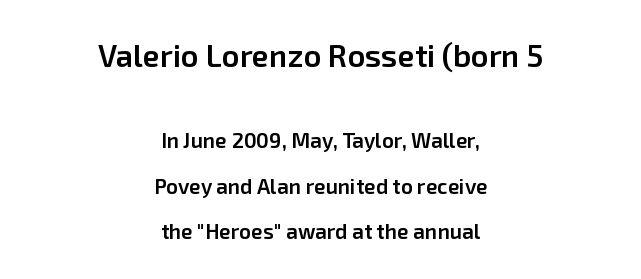
Summary of weight: moderately heavy, a semibold. Note: larger setting up top, smaller setting below. Posture: upright roman. A bare baseline throughout the passage.
